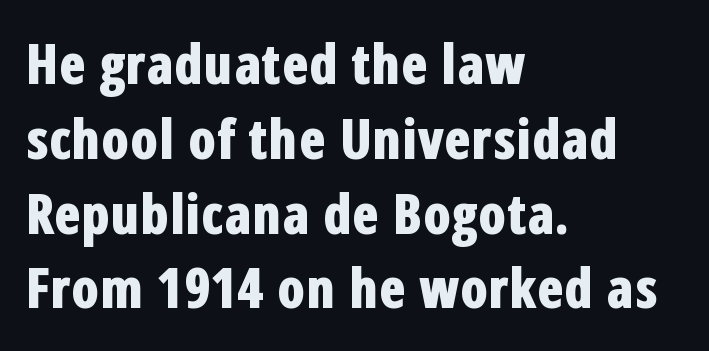
Normally led — the rows are evenly, conventionally spaced. Plenty of ink on the page — the face is bold. Unmarked baselines from the first word to the last. Check where the strokes stop: nothing finishes them off — pure sans.
